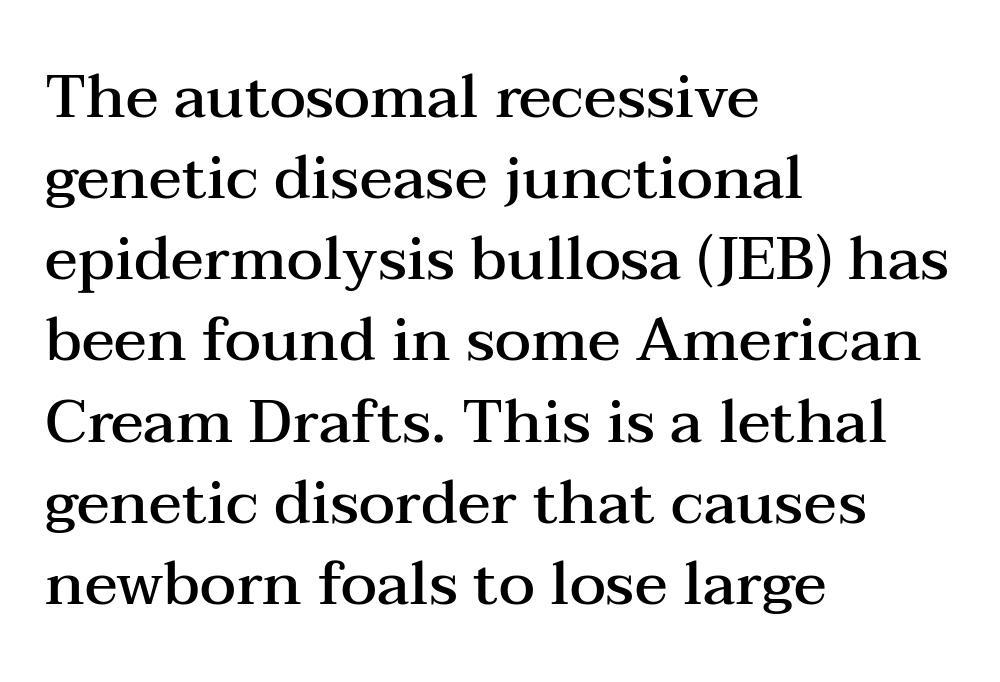
The rendering uses natural spacing where letterforms have individual widths. This sample uses a serif face. Tall strokes in this sample are plumb rather than angled. Letters rest on an invisible, unmarked baseline. Reading down the column, the eye jumps a familiar distance to each next line.
